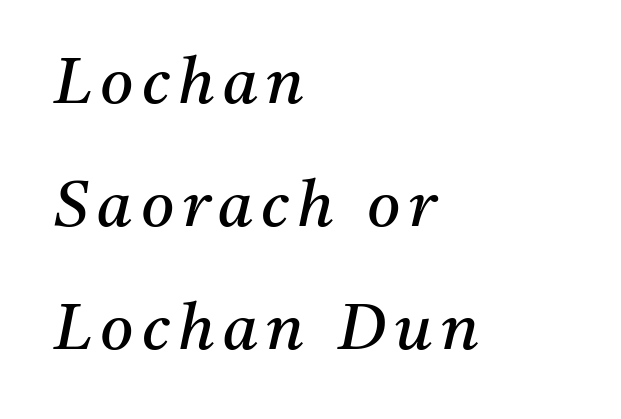
{"serif": "yes", "italic": "yes", "lean": "right", "slant_degrees": 11, "bold": "no", "weight": "regular", "width": "normal", "stroke_contrast": "medium", "x_height": "medium", "monospaced": "no", "underline": "no", "align": "left", "line_spacing": "loose", "line_spacing_ratio": 1.92, "glyph_px": 64}
